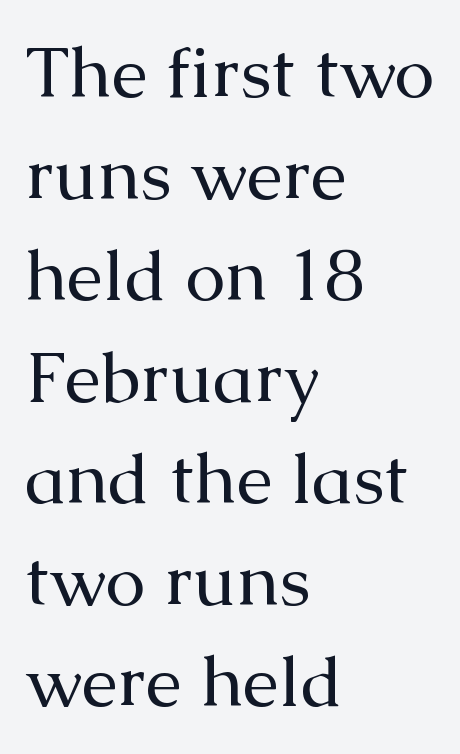
Counters stay open thanks to moderate or lighter strokes. Is there any slant? The stems are plumb. Compared with a centered layout, this one pins lines to the left instead. Honestly, there is no underline to notice here at all. Tracking here is standard; glyphs follow each other at the usual distance. Line spacing here is normal.
